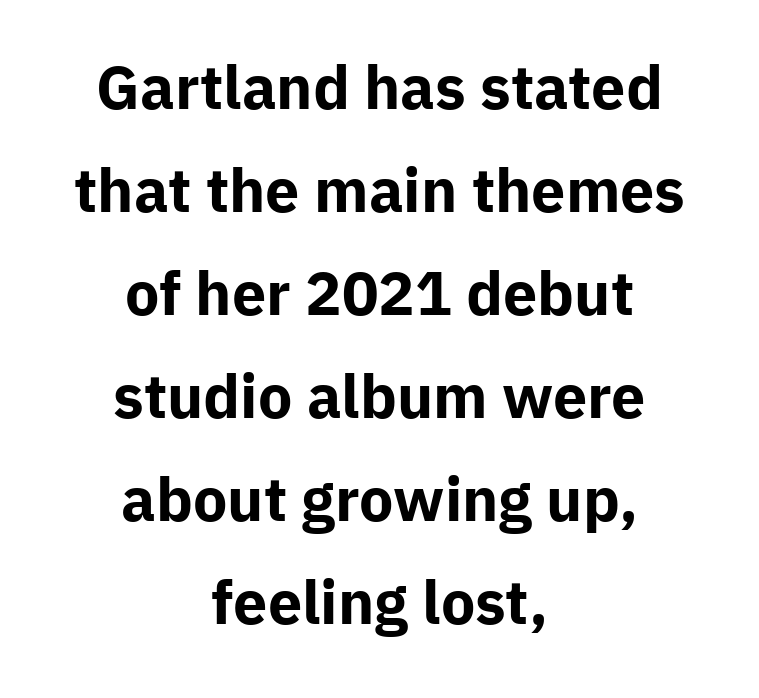
The image shows 61 px bold sans-serif type, upright; set centered, normal line spacing (1.69x), normal letter spacing, not underlined; low stroke contrast and a medium x-height.
